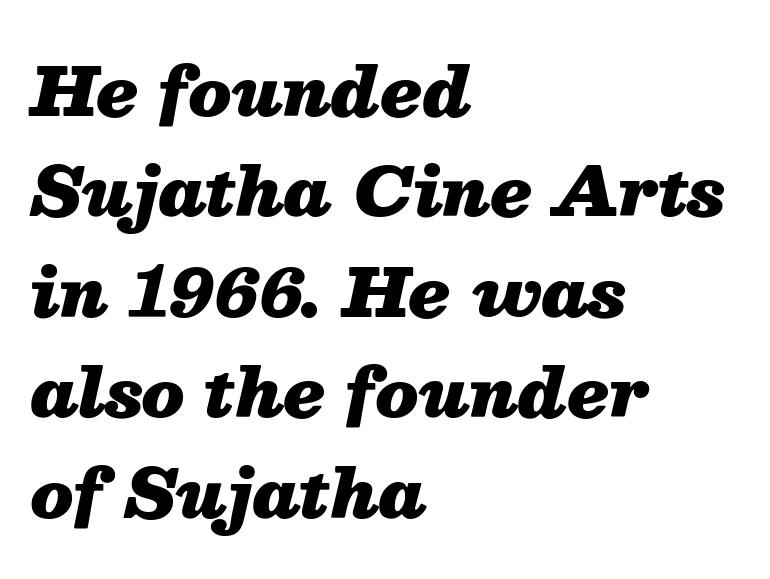
The image shows 67 px heavy type, italic (leaning right); set left-aligned, normal line spacing (1.5x), normal letter spacing, not underlined; medium stroke contrast and a medium x-height.
